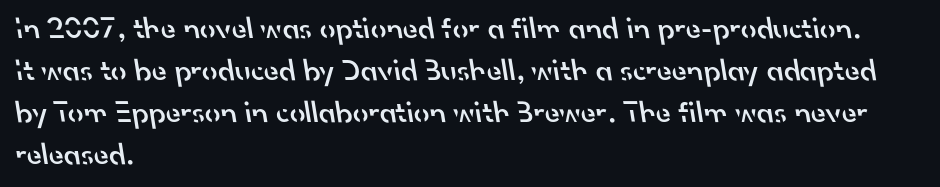
Bare-footed words on every line. Note the varied advance widths — an 'i' is clearly narrower than an 'm'. There is no visible air inserted between adjacent glyphs. Typographic density is moderately raised because the face is semibold. The letters carry no serifs — their stems end cleanly without finishing strokes. These lines stack with their left ends in a neat column.
